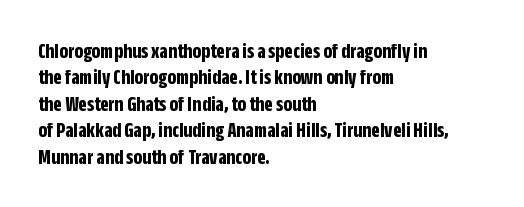
{"italic": "no", "bold": "yes", "underline": "no", "align": "left", "line_spacing_ratio": 1.2, "letter_spacing": "normal", "letter_spacing_em": 0.0, "glyph_px": 22}
